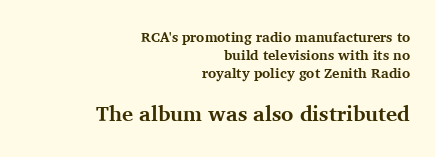
The image shows 21 px bold type, upright; set right-aligned, normal line spacing (1.27x), normal letter spacing, not underlined; the second (bottom) block is 1.5x larger.
